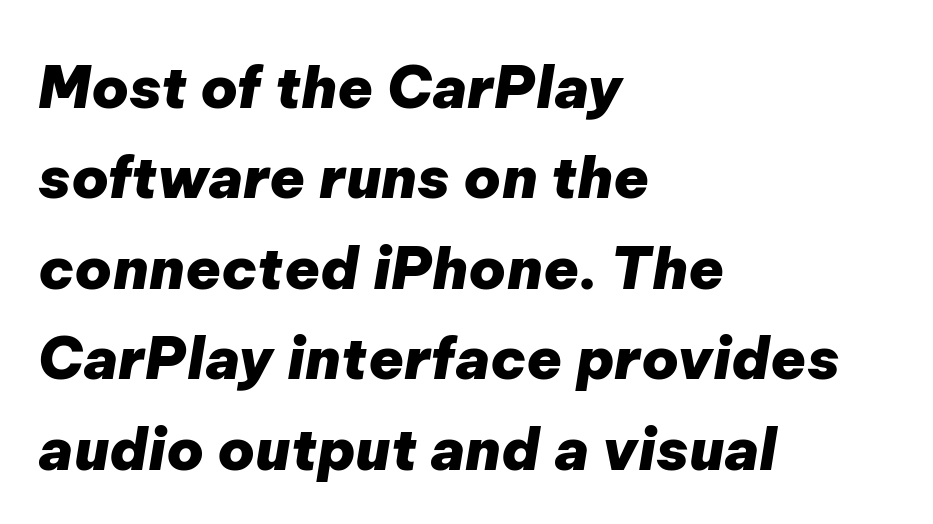
{"italic": "yes", "lean": "right", "slant_degrees": 9, "bold": "yes", "weight": "heavy", "width": "normal", "stroke_contrast": "low", "x_height": "medium", "monospaced": "no", "underline": "no", "align": "left", "line_spacing": "normal", "line_spacing_ratio": 1.56, "letter_spacing": "normal", "letter_spacing_em": 0.0, "glyph_px": 58}
